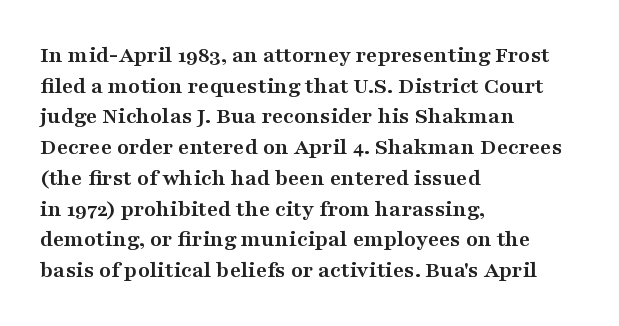
Q: Is the text bold? A: Yes.
Q: Is the text italic (slanted)? A: No, it is upright.
Q: Is the text underlined? A: No.
Q: How is the paragraph aligned? A: Left-aligned.
Q: Is the spacing between letters normal or unusually wide? A: Normal.
Q: Is the spacing between lines tight, normal or loose? A: Normal.
